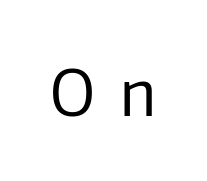
The axis of the letterforms is exactly vertical. Anything drawn beneath the words? Only blank space. A quiet, ordinary-to-light weight characterises the typeface. Do the characters align in a grid? No, the font is proportional. In terms of letterspacing, this is a distinctly airy, spread setting.
